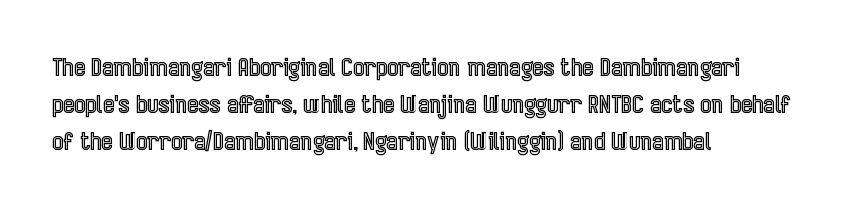
Q: Is the text italic (slanted)? A: No, it is upright.
Q: Is the text underlined? A: No.
Q: How is the paragraph aligned? A: Left-aligned.
Q: Is the spacing between letters normal or unusually wide? A: Normal.
Q: Is the spacing between lines tight, normal or loose? A: Normal.
